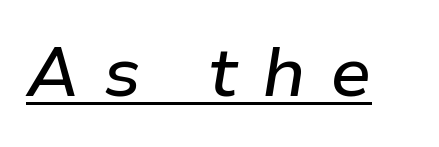
The image shows 69 px text type, italic (leaning right); set unusually wide letter spacing (+0.34 em), underlined; low stroke contrast and a medium x-height.
